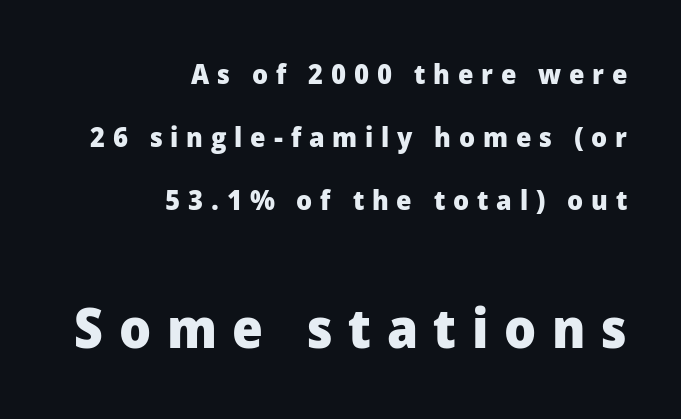
Plenty of ink on the page — the face is bold. Nope, no serifs anywhere on these letters. Note the varied advance widths — an 'i' is clearly narrower than an 'm'. Honestly, the rows look like they've been pulled way apart. A clean baseline with only descenders dipping below it. If you drew a line through each stem, it would be perfectly vertical.
